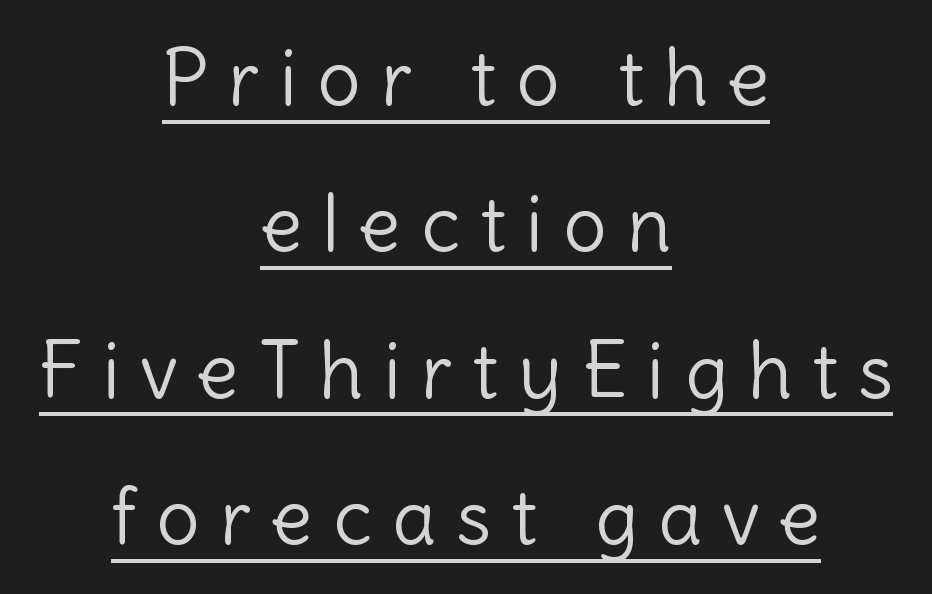
Q: Is the text bold? A: No.
Q: Is the text italic (slanted)? A: No, it is upright.
Q: Is the typeface a serif or a sans-serif typeface? A: Sans-serif.
Q: Is the text underlined? A: Yes.
Q: How is the paragraph aligned? A: Centered.
Q: Is the spacing between letters normal or unusually wide? A: Unusually wide.
Q: Is the spacing between lines tight, normal or loose? A: Loose.
Q: Width (condensed, normal, or wide)? A: Normal.
Q: x-height? A: Medium.
Q: Monospaced? A: No.
